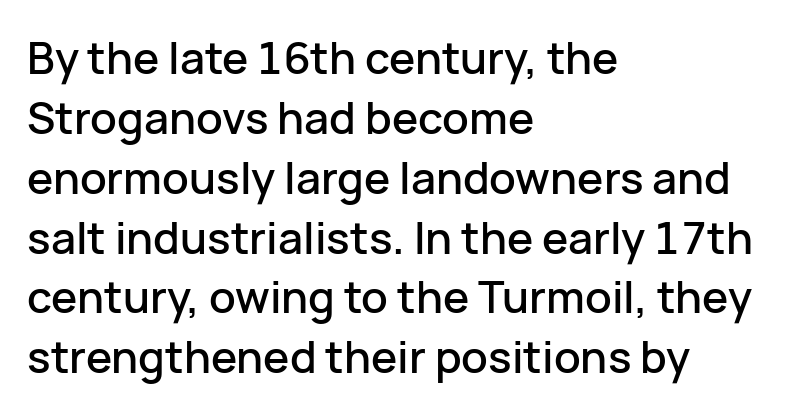
{"serif": "no", "italic": "no", "width": "normal", "stroke_contrast": "low", "x_height": "medium", "monospaced": "no", "underline": "no", "align": "left", "line_spacing": "normal", "line_spacing_ratio": 1.36, "letter_spacing": "normal", "letter_spacing_em": 0.0, "glyph_px": 44}
